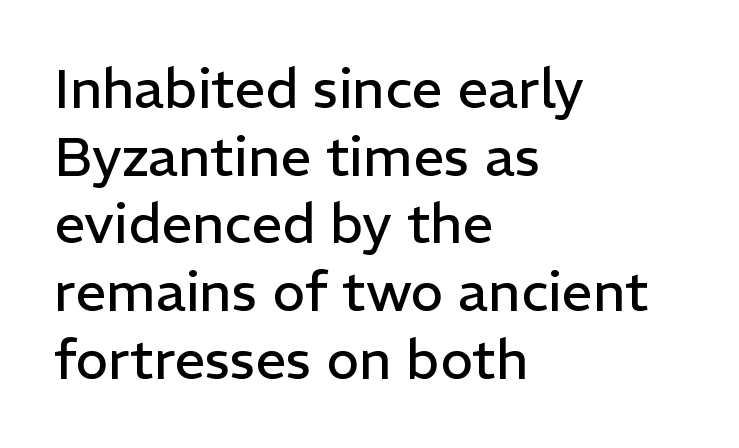
Varying glyph widths throughout — classic text-font behaviour. A bare baseline throughout the passage. Posture: vertical. Is this a heavy cut? Hardly; it is regular or lighter. The face used here is a sans, in the tradition of grotesques and geometrics.
